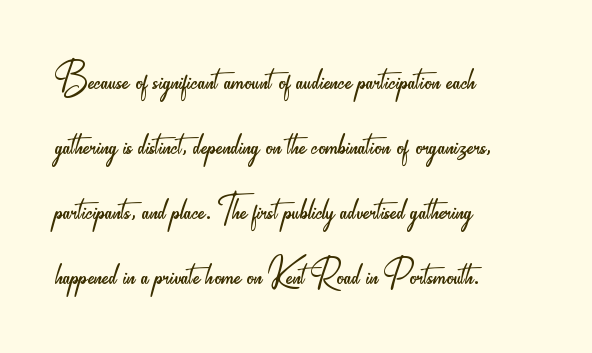
{"serif": "no", "bold": "no", "weight": "light", "width": "condensed", "stroke_contrast": "low", "x_height": "small", "monospaced": "no", "underline": "no", "align": "left", "line_spacing": "normal", "line_spacing_ratio": 1.38, "letter_spacing": "normal", "letter_spacing_em": 0.0, "glyph_px": 47}
